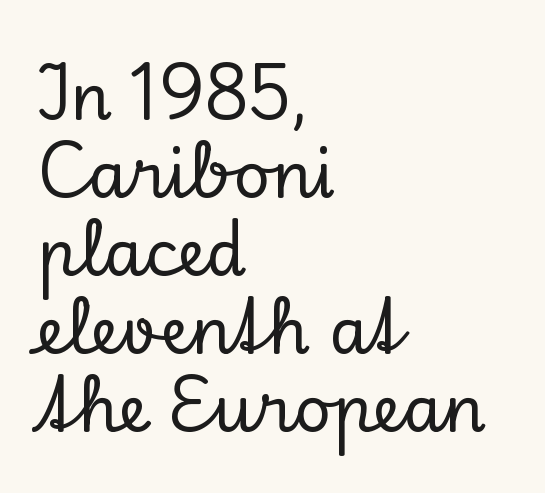
Q: Is the text italic (slanted)? A: No, it is upright.
Q: Is the text underlined? A: No.
Q: How is the paragraph aligned? A: Left-aligned.
Q: Is the spacing between letters normal or unusually wide? A: Normal.
Q: Width (condensed, normal, or wide)? A: Normal.
Q: Stroke contrast? A: Low.
Q: x-height? A: Small.
Q: Monospaced? A: No.
